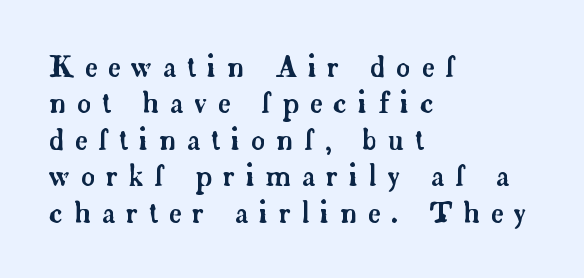
The image shows 28 px serif type, upright; set left-aligned, normal line spacing (1.3x), unusually wide letter spacing (+0.39 em), not underlined; low stroke contrast and a small x-height.
